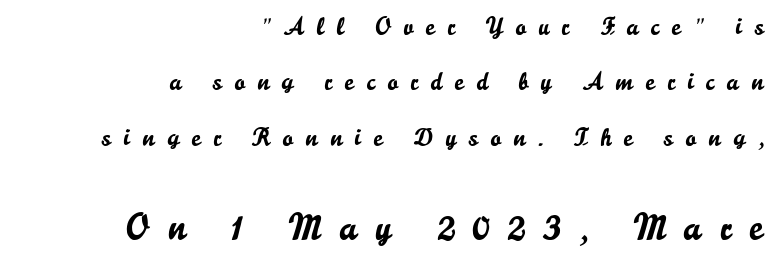
Character widths vary here, with narrow letters taking less room than wide ones. The tracking reads as deliberately expanded to a designer's eye. Horizontal bands of white between lines are thick stripes.
